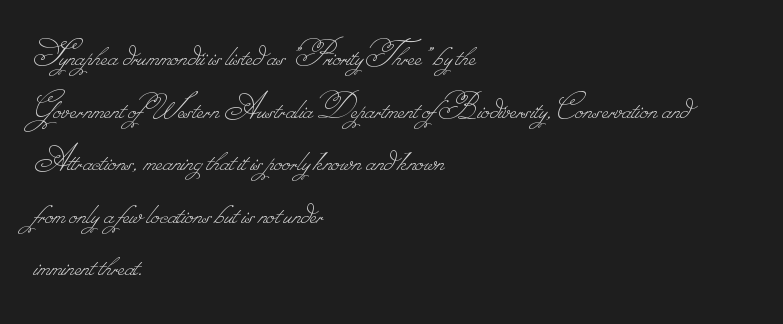
The image shows 37 px thin type; set left-aligned, normal line spacing (1.42x), normal letter spacing, not underlined; low stroke contrast.
